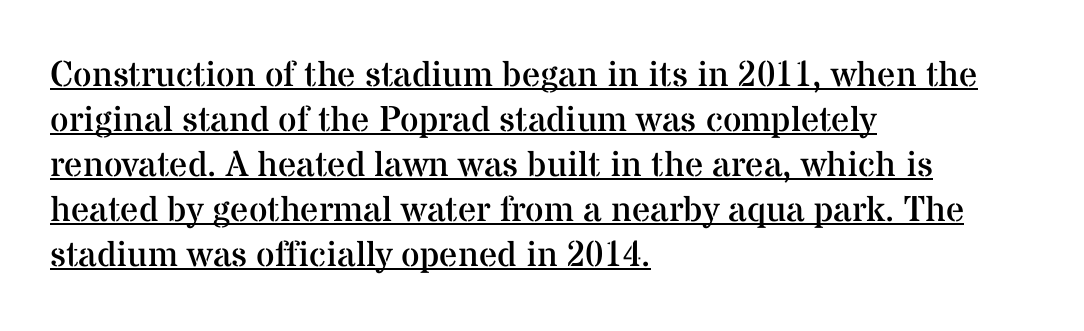
Q: Is the text bold? A: No.
Q: Is the text italic (slanted)? A: No, it is upright.
Q: Is the typeface a serif or a sans-serif typeface? A: Serif.
Q: Is the text underlined? A: Yes.
Q: How is the paragraph aligned? A: Left-aligned.
Q: Is the spacing between letters normal or unusually wide? A: Normal.
Q: Is the spacing between lines tight, normal or loose? A: Normal.
Q: Width (condensed, normal, or wide)? A: Normal.
Q: Stroke contrast? A: Medium.
Q: x-height? A: Medium.
Q: Monospaced? A: No.
